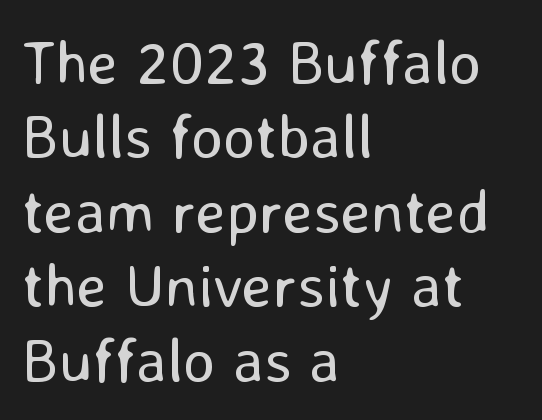
{"serif": "no", "italic": "no", "bold": "no", "weight": "regular", "width": "normal", "stroke_contrast": "low", "x_height": "medium", "monospaced": "no", "underline": "no", "align": "left", "line_spacing_ratio": 1.2, "letter_spacing": "normal", "letter_spacing_em": 0.0, "glyph_px": 62}
